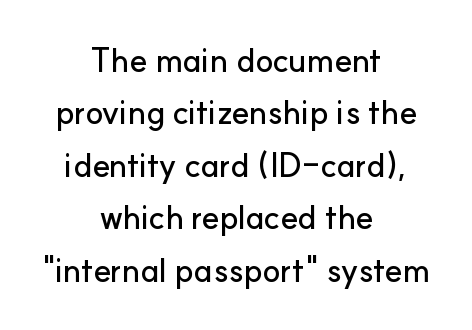
Q: Is the text italic (slanted)? A: No, it is upright.
Q: Is the typeface a serif or a sans-serif typeface? A: Sans-serif.
Q: Is the text underlined? A: No.
Q: How is the paragraph aligned? A: Centered.
Q: Is the spacing between letters normal or unusually wide? A: Normal.
Q: Is the spacing between lines tight, normal or loose? A: Normal.
Q: Width (condensed, normal, or wide)? A: Normal.
Q: Stroke contrast? A: Low.
Q: x-height? A: Small.
Q: Monospaced? A: No.
